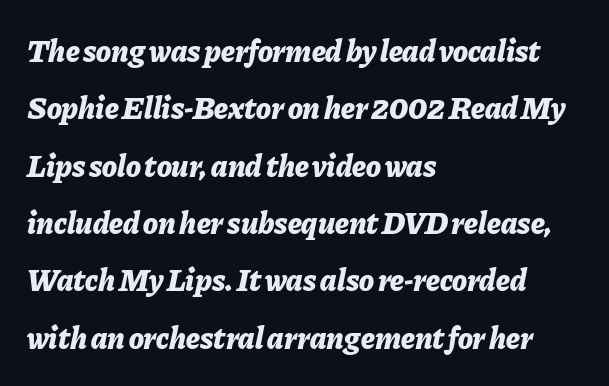
The image shows 31 px bold type, italic (leaning right); set left-aligned, line spacing 1.85x, normal letter spacing, not underlined; low stroke contrast and a medium x-height.
